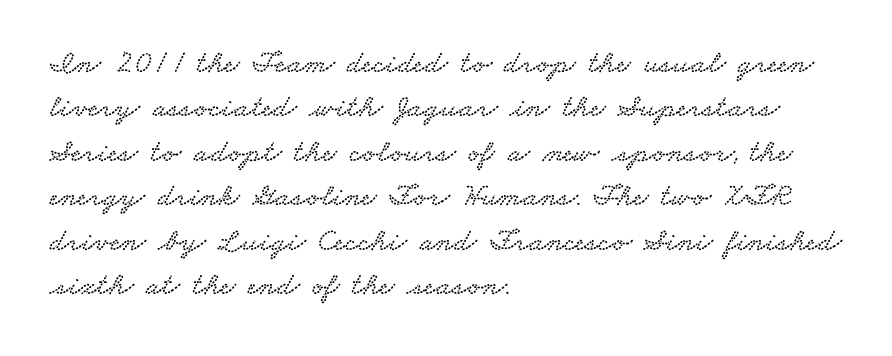
You could not count columns in this text — the font is proportionally spaced. Notice how descenders clear the ascenders below comfortably — that's standard leading. The setting favours the left margin, as ordinary paragraphs usually do.
